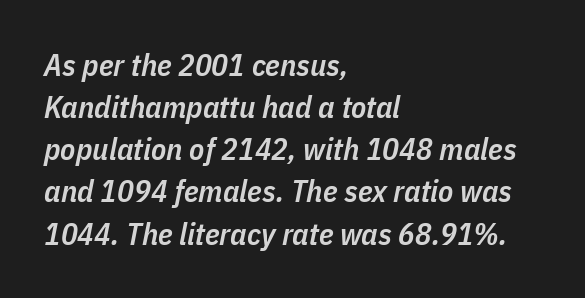
The image shows 31 px semibold, condensed type, italic (leaning right); set left-aligned, normal line spacing (1.36x), normal letter spacing, not underlined; low stroke contrast and a medium x-height.
